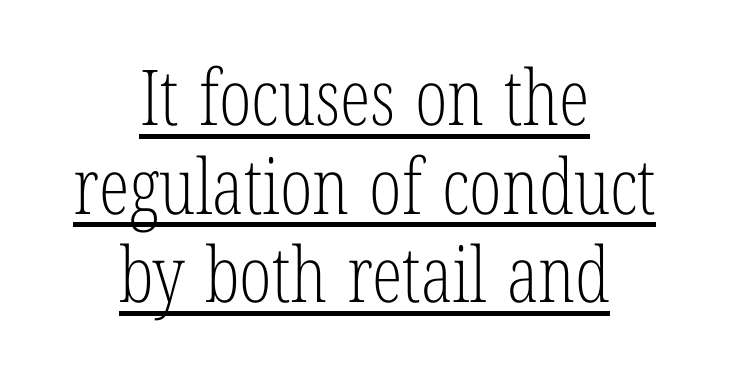
Q: Is the text bold? A: No.
Q: Is the text italic (slanted)? A: No, it is upright.
Q: Is the typeface a serif or a sans-serif typeface? A: Serif.
Q: Is the text underlined? A: Yes.
Q: How is the paragraph aligned? A: Centered.
Q: Is the spacing between letters normal or unusually wide? A: Normal.
Q: Is the spacing between lines tight, normal or loose? A: Tight.
Q: Width (condensed, normal, or wide)? A: Condensed.
Q: Stroke contrast? A: Low.
Q: x-height? A: Medium.
Q: Monospaced? A: No.
